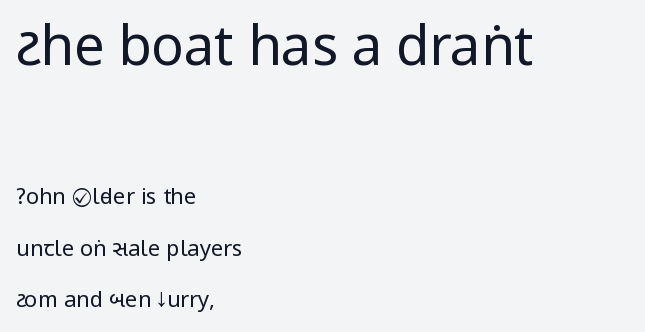
Q: Is the text bold? A: No.
Q: Is the text italic (slanted)? A: No, it is upright.
Q: Is the typeface a serif or a sans-serif typeface? A: Sans-serif.
Q: Is the text underlined? A: No.
Q: How is the paragraph aligned? A: Left-aligned.
Q: Is the spacing between letters normal or unusually wide? A: Normal.
Q: Is the spacing between lines tight, normal or loose? A: Loose.
Q: Which block of text is set in a larger size, the first (top) or the second (bottom)? A: The first (top) one.
Q: Width (condensed, normal, or wide)? A: Condensed.
Q: Stroke contrast? A: Low.
